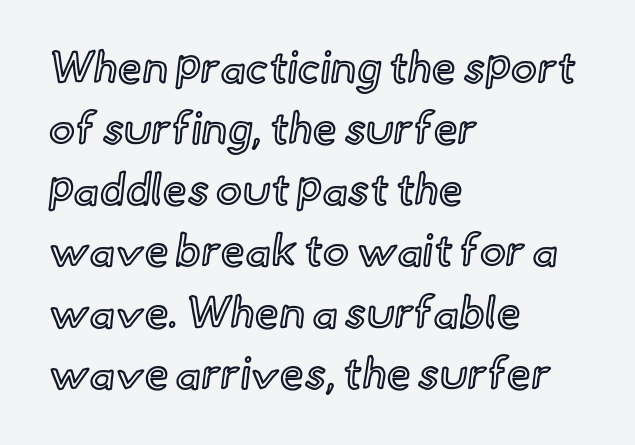
{"width": "normal", "x_height": "small", "monospaced": "no", "underline": "no", "align": "left", "line_spacing": "normal", "line_spacing_ratio": 1.39, "letter_spacing": "normal", "letter_spacing_em": 0.0, "glyph_px": 44}
